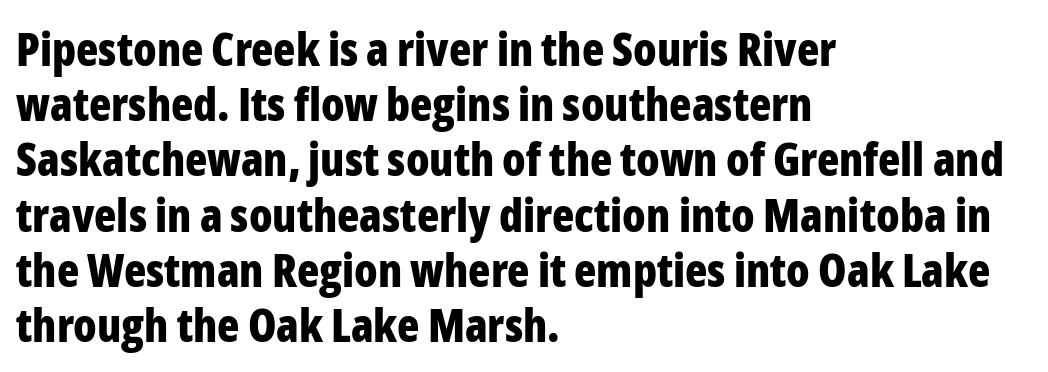
Type without underlining. If you drew a ruler down the left edge, every line would touch it. Thick stems and heavy bowls — unmistakably bold. Compared with typical body copy, the letter spacing here is the same. Examine the stroke ends and you'll find no serifs. Looks like regular typesetting: each glyph gets only the width it needs.
